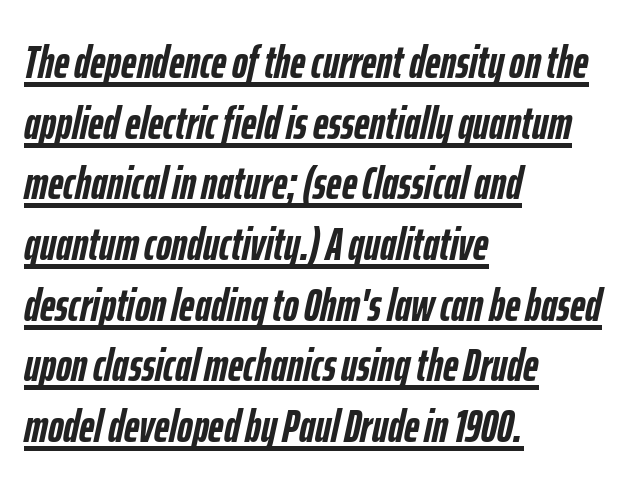
{"italic": "yes", "lean": "right", "slant_degrees": 12, "bold": "yes", "weight": "semibold", "width": "condensed", "stroke_contrast": "low", "x_height": "medium", "monospaced": "no", "underline": "yes", "align": "left", "line_spacing": "normal", "line_spacing_ratio": 1.29, "letter_spacing": "normal", "letter_spacing_em": 0.0, "glyph_px": 47}
